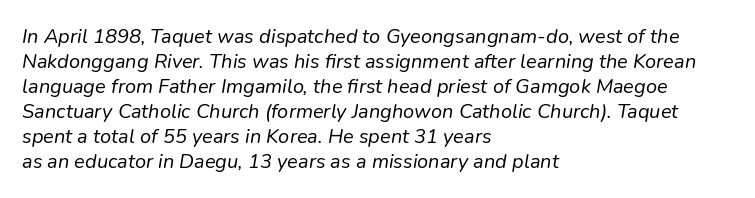
The image shows 20 px text type, italic (leaning right); set left-aligned, normal line spacing (1.25x), normal letter spacing, not underlined.
